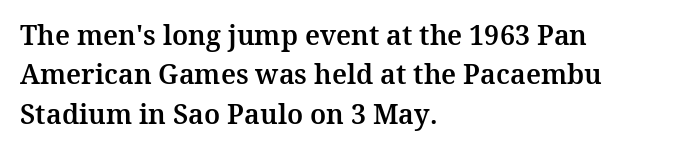
{"italic": "no", "underline": "no", "align": "left", "line_spacing": "normal", "line_spacing_ratio": 1.46, "letter_spacing": "normal", "letter_spacing_em": 0.0, "glyph_px": 27}
